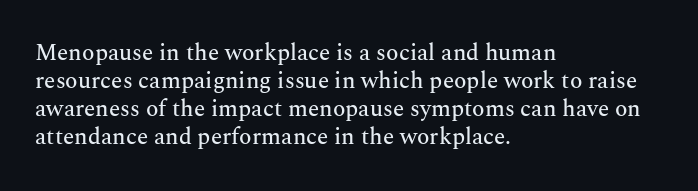
Q: Is the text italic (slanted)? A: No, it is upright.
Q: Is the text underlined? A: No.
Q: How is the paragraph aligned? A: Left-aligned.
Q: Is the spacing between letters normal or unusually wide? A: Normal.
